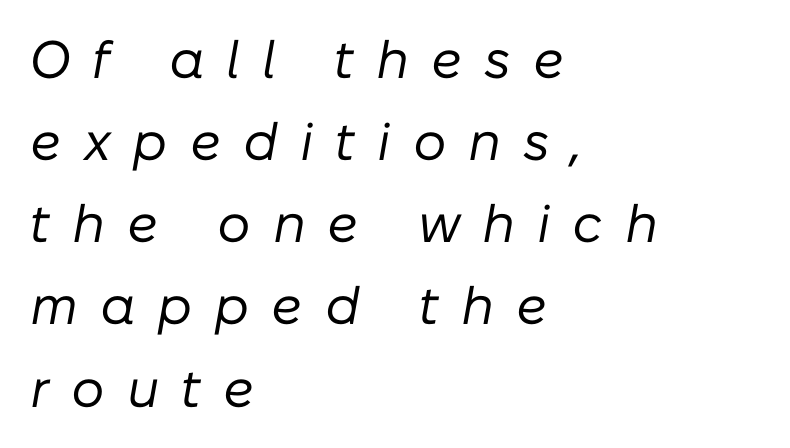
The image shows 53 px regular-weight type, italic (leaning right); set left-aligned, normal line spacing (1.55x), unusually wide letter spacing (+0.41 em), not underlined; low stroke contrast and a medium x-height.
